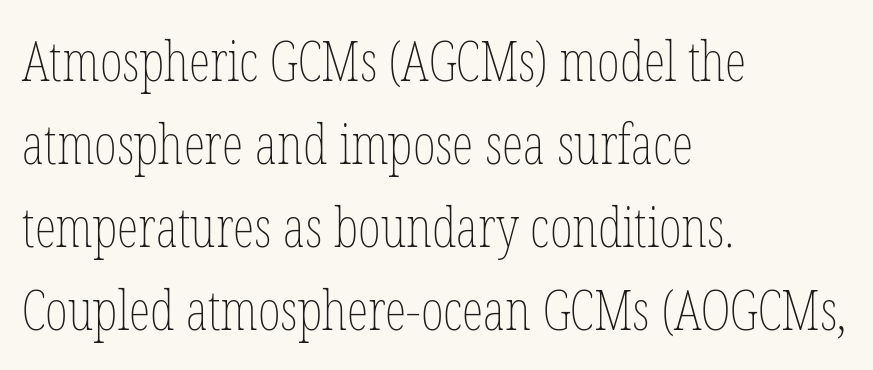
The image shows 55 px thin, condensed type, upright; set left-aligned, normal line spacing (1.51x), normal letter spacing, not underlined; low stroke contrast and a medium x-height.
